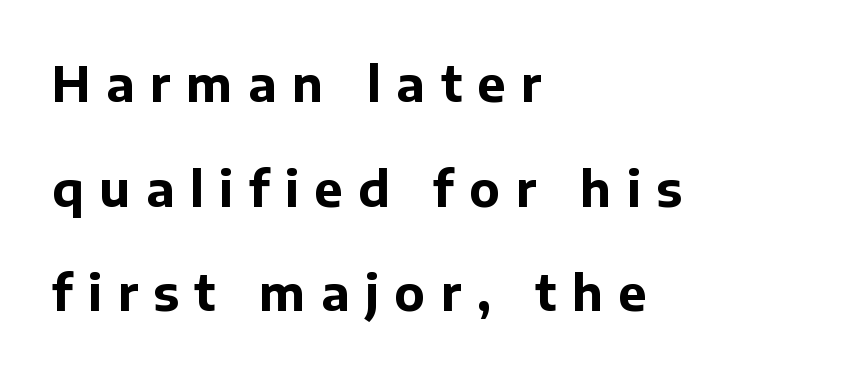
Q: Is the text bold? A: Yes.
Q: Is the text italic (slanted)? A: No, it is upright.
Q: Is the typeface a serif or a sans-serif typeface? A: Sans-serif.
Q: Is the text underlined? A: No.
Q: How is the paragraph aligned? A: Left-aligned.
Q: Is the spacing between letters normal or unusually wide? A: Unusually wide.
Q: Is the spacing between lines tight, normal or loose? A: Loose.
Q: Width (condensed, normal, or wide)? A: Normal.
Q: Stroke contrast? A: Low.
Q: x-height? A: Medium.
Q: Monospaced? A: No.
